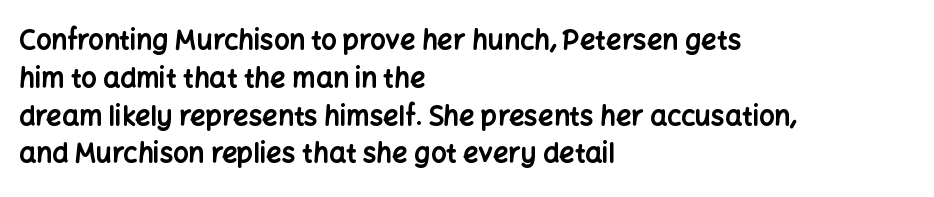
The image shows 27 px bold type, upright; set left-aligned, normal line spacing (1.4x), normal letter spacing, not underlined.
